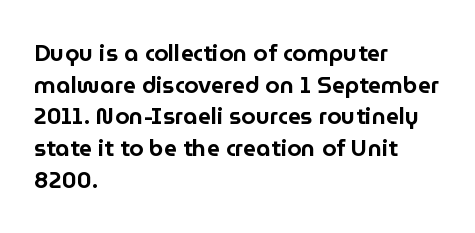
The tracking reads as untouched default to a designer's eye. These lines were composed using upright roman letters. A clean baseline with only descenders dipping below it. The designer left line spacing at the default. The lines are quadded left.
